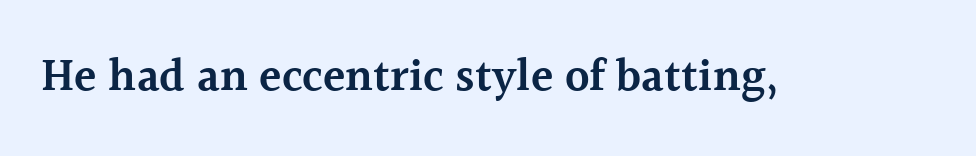
You could call the tracking neutral — neither tight nor loose. Quick note: underline off. Looks like regular typesetting: each glyph gets only the width it needs. A serif font was chosen for this passage. Each glyph is drawn with semibold strokes, heavier than normal yet not fully bold. Upright lettering throughout.
